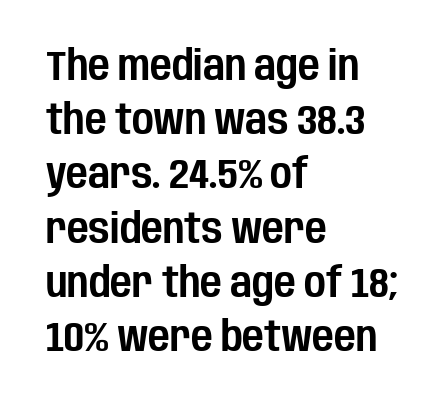
{"serif": "no", "italic": "no", "width": "condensed", "stroke_contrast": "low", "x_height": "large", "monospaced": "no", "underline": "no", "align": "left", "line_spacing": "normal", "line_spacing_ratio": 1.29, "letter_spacing": "normal", "letter_spacing_em": 0.0, "glyph_px": 42}
